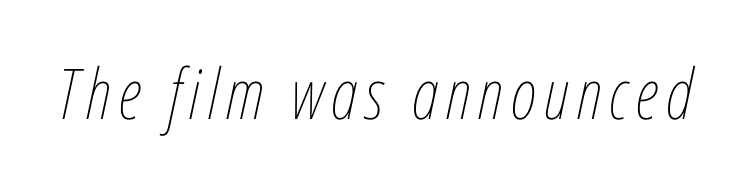
Q: Is the text bold? A: No.
Q: Is the text italic (slanted)? A: Yes, it leans right by about 12 degrees.
Q: Is the text underlined? A: No.
Q: Width (condensed, normal, or wide)? A: Condensed.
Q: Stroke contrast? A: Low.
Q: x-height? A: Medium.
Q: Monospaced? A: No.
